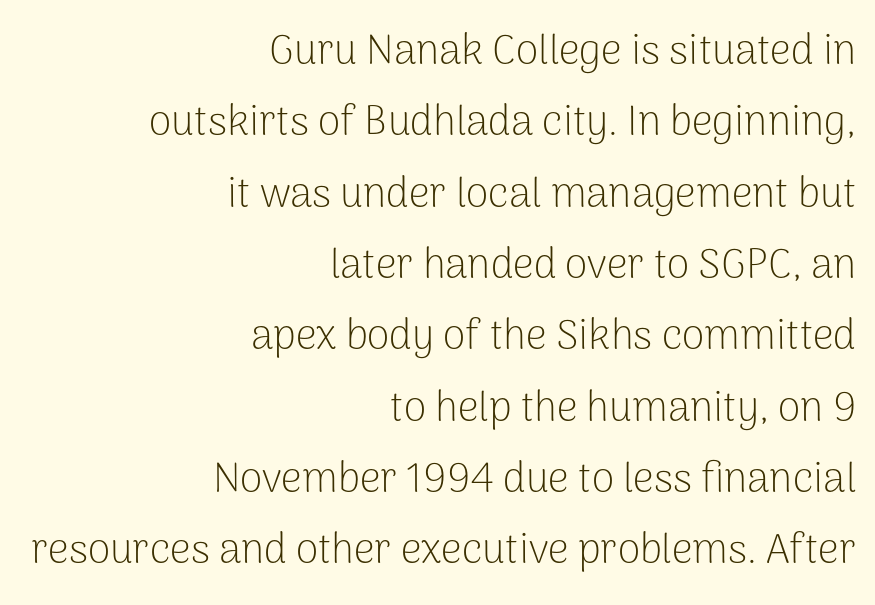
{"serif": "no", "italic": "no", "bold": "no", "weight": "light", "width": "normal", "stroke_contrast": "low", "x_height": "medium", "monospaced": "no", "underline": "no", "align": "right", "line_spacing_ratio": 1.74, "letter_spacing": "normal", "letter_spacing_em": 0.0, "glyph_px": 41}
